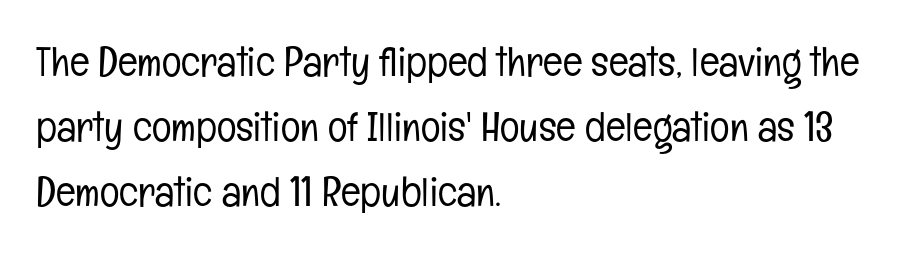
No chunkiness to these letters — they're not bold. Do the characters align in a grid? No, the font is proportional. A student would call this left alignment; a typographer would say flush left, rag right. Unlike italic type, these characters show no tilt at all. Letterform terminals end flat and unadorned throughout the passage.
